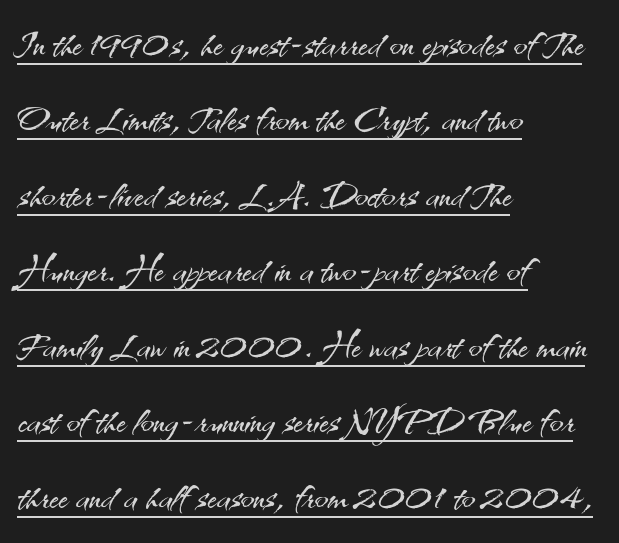
Q: Is the text bold? A: No.
Q: Is the text italic (slanted)? A: Yes.
Q: Is the typeface a serif or a sans-serif typeface? A: Sans-serif.
Q: Is the text underlined? A: Yes.
Q: How is the paragraph aligned? A: Left-aligned.
Q: Is the spacing between letters normal or unusually wide? A: Normal.
Q: Is the spacing between lines tight, normal or loose? A: Normal.
Q: Width (condensed, normal, or wide)? A: Normal.
Q: Stroke contrast? A: Medium.
Q: x-height? A: Small.
Q: Monospaced? A: No.
